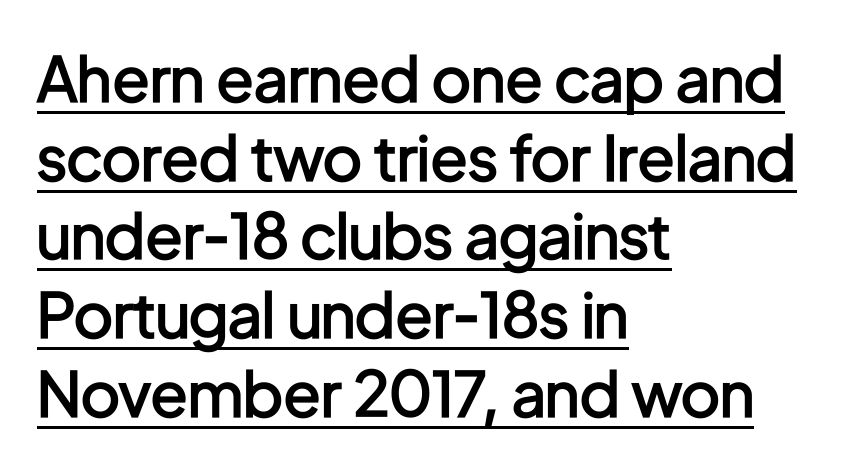
Q: Is the text bold? A: Semi-bold.
Q: Is the text italic (slanted)? A: No, it is upright.
Q: Is the typeface a serif or a sans-serif typeface? A: Sans-serif.
Q: Is the text underlined? A: Yes.
Q: How is the paragraph aligned? A: Left-aligned.
Q: Is the spacing between letters normal or unusually wide? A: Normal.
Q: Is the spacing between lines tight, normal or loose? A: Normal.
Q: Width (condensed, normal, or wide)? A: Condensed.
Q: Stroke contrast? A: Low.
Q: x-height? A: Medium.
Q: Monospaced? A: No.
